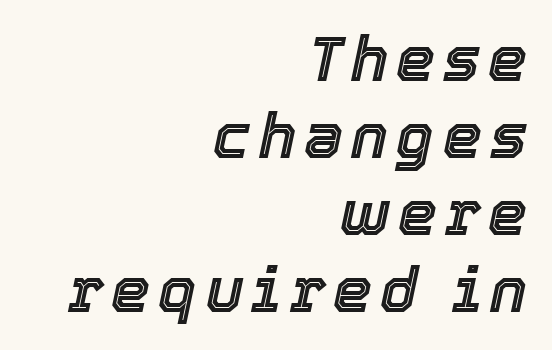
The image shows 62 px text type, italic (leaning right); set right-aligned, line spacing 1.24x, not underlined; a medium x-height.
